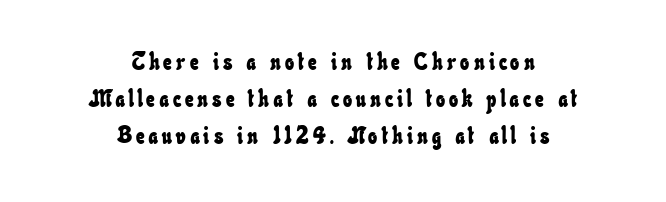
Q: Is the text underlined? A: No.
Q: How is the paragraph aligned? A: Centered.
Q: Is the spacing between lines tight, normal or loose? A: Normal.
